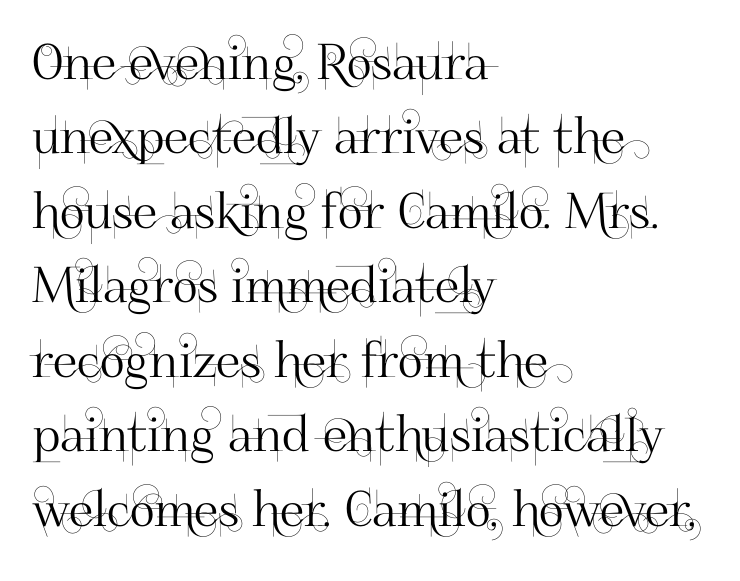
{"serif": "no", "italic": "no", "width": "normal", "stroke_contrast": "high", "x_height": "small", "monospaced": "no", "underline": "no", "align": "left", "line_spacing": "normal", "line_spacing_ratio": 1.52, "letter_spacing": "normal", "letter_spacing_em": 0.0, "glyph_px": 49}
